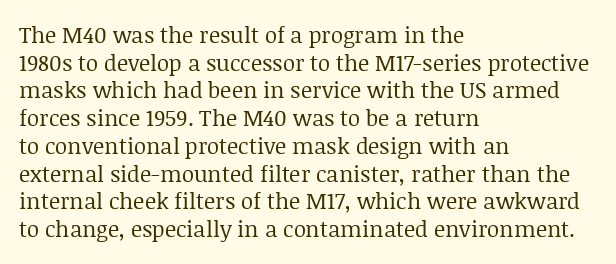
The image shows 22 px text type, upright; set left-aligned, normal line spacing (1.26x), normal letter spacing, not underlined.
